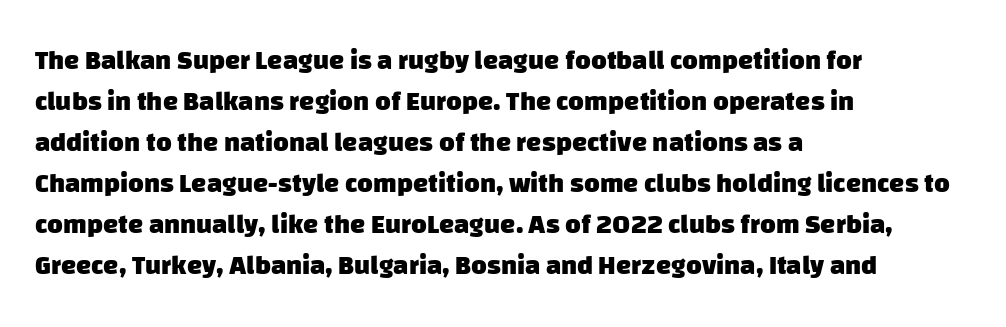
You could call the tracking neutral — neither tight nor loose. Bare-footed words on every line. Every row of glyphs begins at an identical x-position on the left. The vertical gap from one line to the next is medium. Caption: bold face, heavy strokes.
